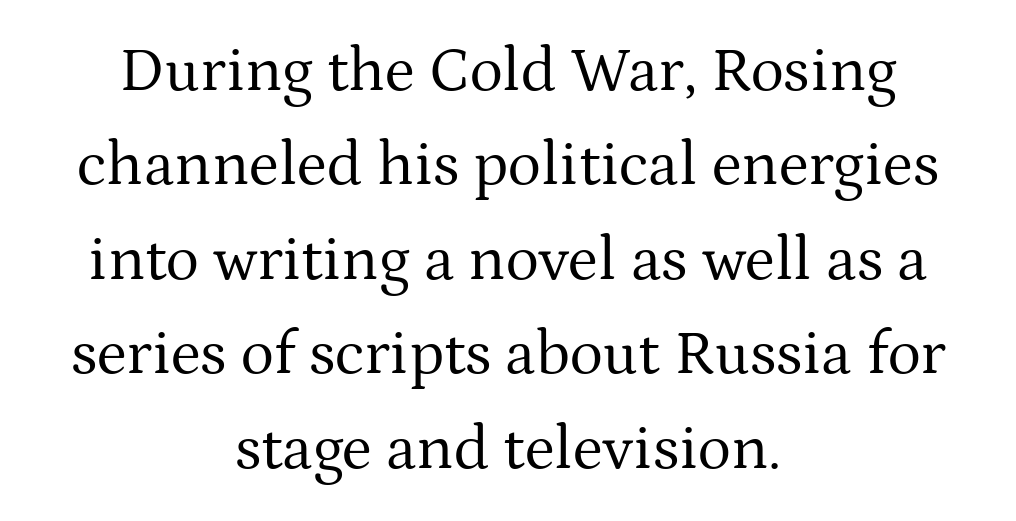
The image shows 63 px regular-weight serif type, upright; set centered, normal line spacing (1.5x), normal letter spacing, not underlined; medium stroke contrast and a medium x-height.
